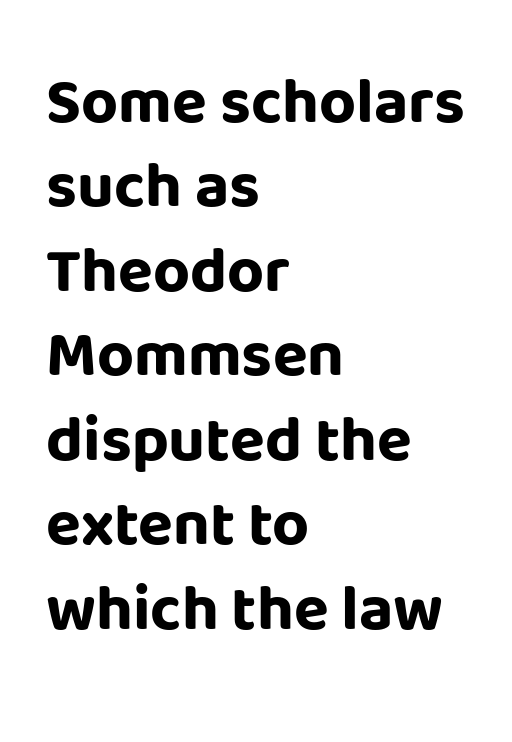
{"serif": "no", "italic": "no", "bold": "yes", "weight": "bold", "width": "normal", "stroke_contrast": "low", "x_height": "large", "monospaced": "no", "underline": "no", "align": "left", "line_spacing": "normal", "line_spacing_ratio": 1.32, "letter_spacing": "normal", "letter_spacing_em": 0.0, "glyph_px": 64}
